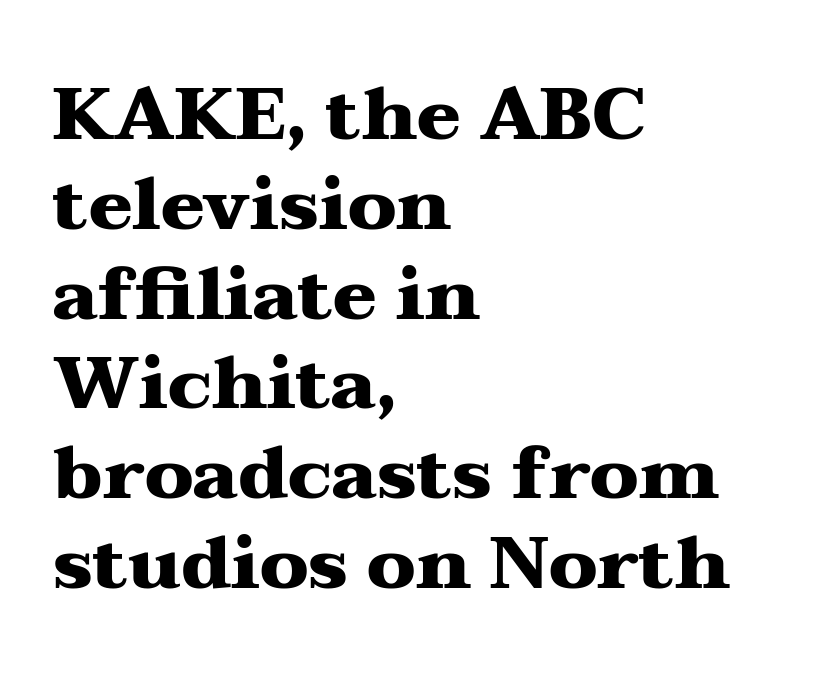
The image shows 73 px heavy, wide serif type, upright; set left-aligned, line spacing 1.23x, normal letter spacing, not underlined; medium stroke contrast and a medium x-height.
